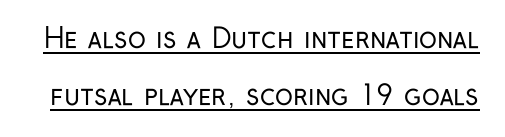
Q: Is the text bold? A: No.
Q: Is the text italic (slanted)? A: No, it is upright.
Q: Is the text underlined? A: Yes.
Q: Is the spacing between letters normal or unusually wide? A: Normal.
Q: Is the spacing between lines tight, normal or loose? A: Loose.
